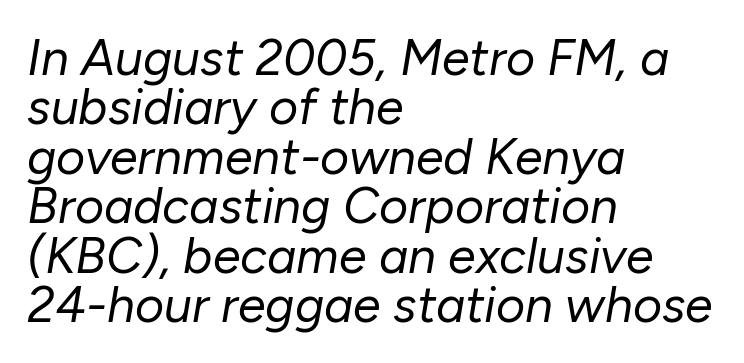
The gaps between neighbouring characters are ordinary and unremarkable. Regarding leading, the lines here are crowded together. The weight tops out at a normal text grade. Do the characters align in a grid? No, the font is proportional. This sample uses an oblique cut, with every glyph tilted off the vertical.
